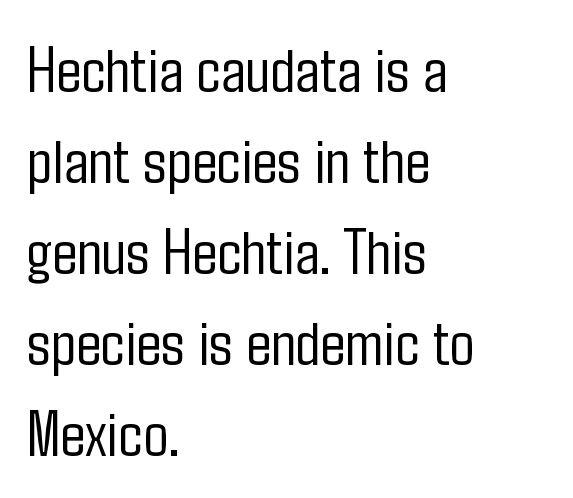
{"serif": "no", "italic": "no", "bold": "no", "weight": "light", "width": "condensed", "stroke_contrast": "low", "x_height": "medium", "monospaced": "no", "underline": "no", "align": "left", "line_spacing": "normal", "line_spacing_ratio": 1.38, "letter_spacing": "normal", "letter_spacing_em": 0.0, "glyph_px": 66}
